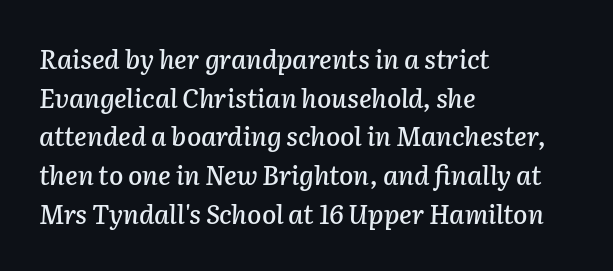
Is the letter spacing exaggerated? No — it looks like the ordinary default. Baseline-to-baseline distance is the conventional proportion of letter height. The rendering applies a slant to the glyphs. Teacher's note: observe the even left margin — that is flush-left alignment. Underline: absent.
